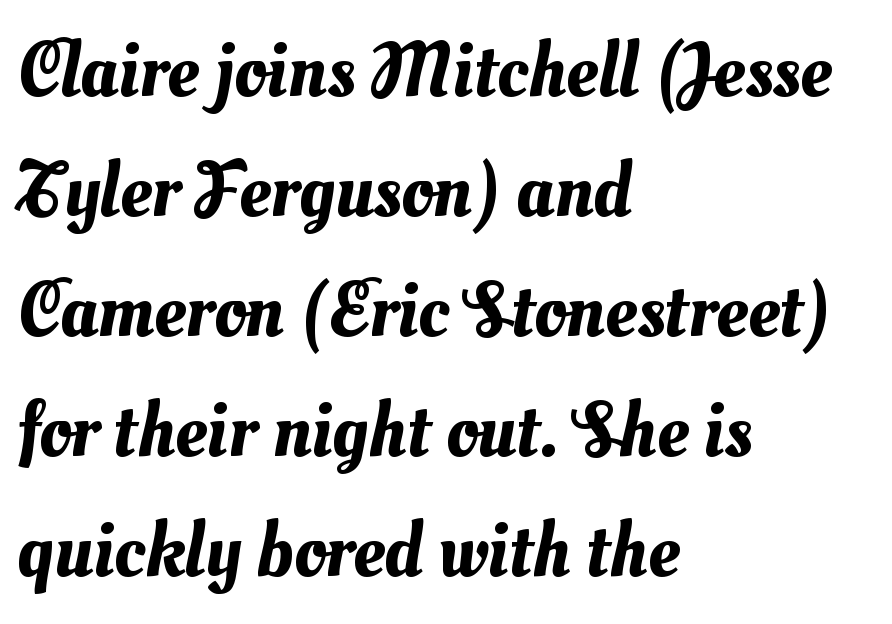
Standard letterfit; no display-style spreading of the glyphs. Descenders hang freely into open space. Reading down the column, the eye jumps a familiar distance to each next line. Reading down the block, your eye returns to a fixed left position each line.
